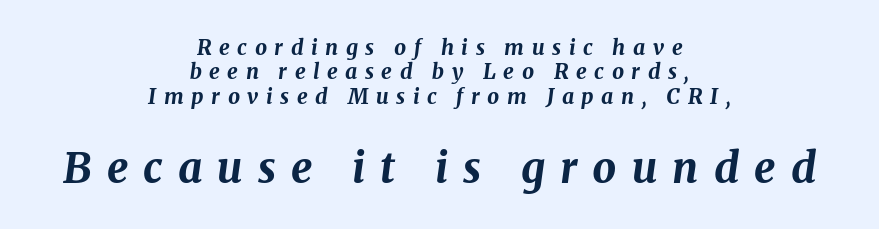
The image shows 42 px bold type, italic (leaning right); set centered, line spacing 1.16x, unusually wide letter spacing (+0.36 em), not underlined; the second (bottom) block is 2.0x larger; medium stroke contrast and a medium x-height.
